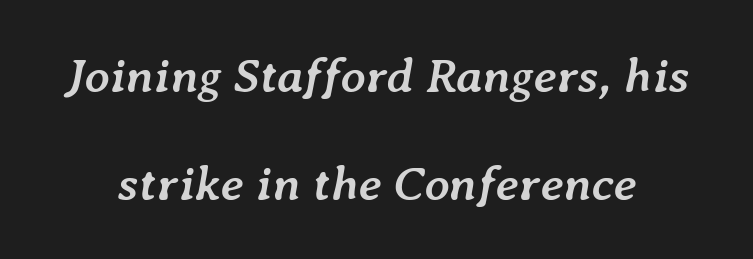
Slanted lettering throughout. Each letter keeps its own natural width here, so spacing adapts to shape. Vertically, the passage feels expansive, rows floating well apart. The foot of each line stays bare and open. Words appear dense and cohesive because spacing is normal.
